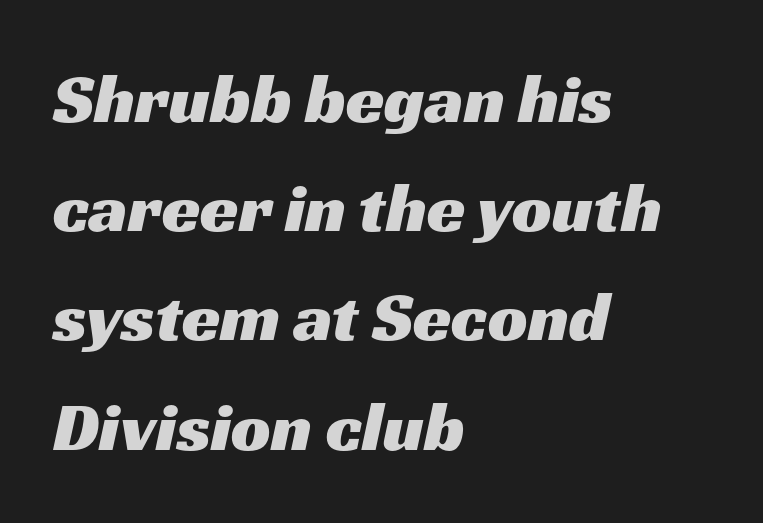
Q: Is the typeface a serif or a sans-serif typeface? A: Sans-serif.
Q: Is the text underlined? A: No.
Q: How is the paragraph aligned? A: Left-aligned.
Q: Is the spacing between letters normal or unusually wide? A: Normal.
Q: Is the spacing between lines tight, normal or loose? A: Normal.
Q: Width (condensed, normal, or wide)? A: Wide.
Q: Stroke contrast? A: Medium.
Q: x-height? A: Medium.
Q: Monospaced? A: No.
